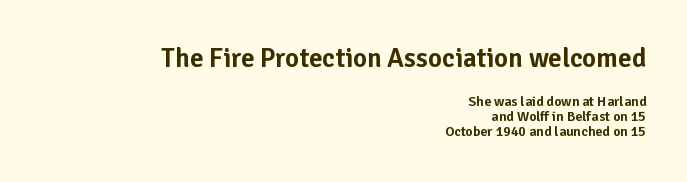
The image shows 27 px text type, upright; set right-aligned, tight line spacing (1.08x), normal letter spacing, not underlined; the first (top) block is 1.93x larger.
